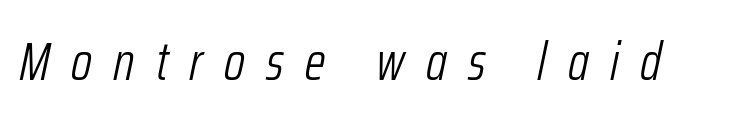
The image shows 53 px light, condensed type, italic (leaning right); set unusually wide letter spacing (+0.4 em), not underlined; low stroke contrast and a medium x-height.
